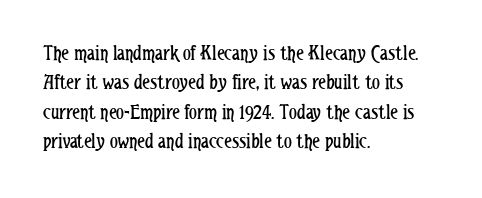
The image shows 22 px text type, upright; set left-aligned, normal line spacing (1.34x), normal letter spacing, not underlined.
